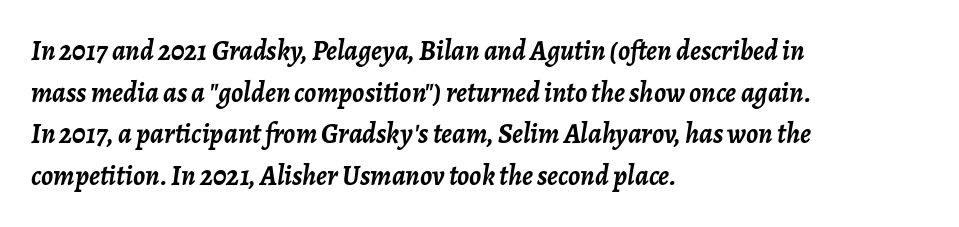
{"italic": "yes", "lean": "right", "slant_degrees": 7, "bold": "yes", "weight": "semibold", "width": "normal", "stroke_contrast": "low", "x_height": "medium", "monospaced": "no", "underline": "no", "align": "left", "line_spacing": "normal", "line_spacing_ratio": 1.49, "letter_spacing": "normal", "letter_spacing_em": 0.0, "glyph_px": 28}
